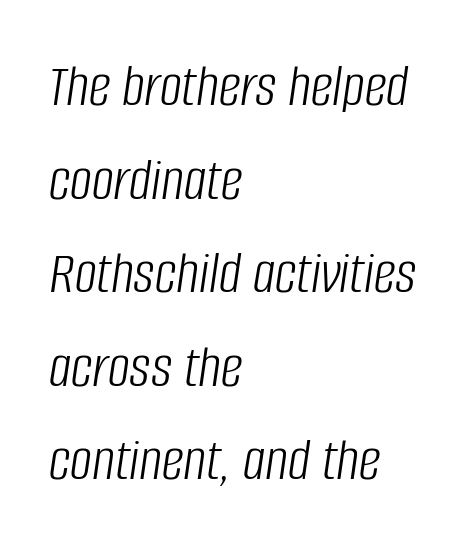
You could call the tracking neutral — neither tight nor loose. If you drew a line through each stem, it would be angled. These glyphs show unthickened strokes, regular width or finer. Each line starts at the same left margin while the right side varies. Underlining? Definitely not there. Proportional: the letters do not fall into vertical columns.
